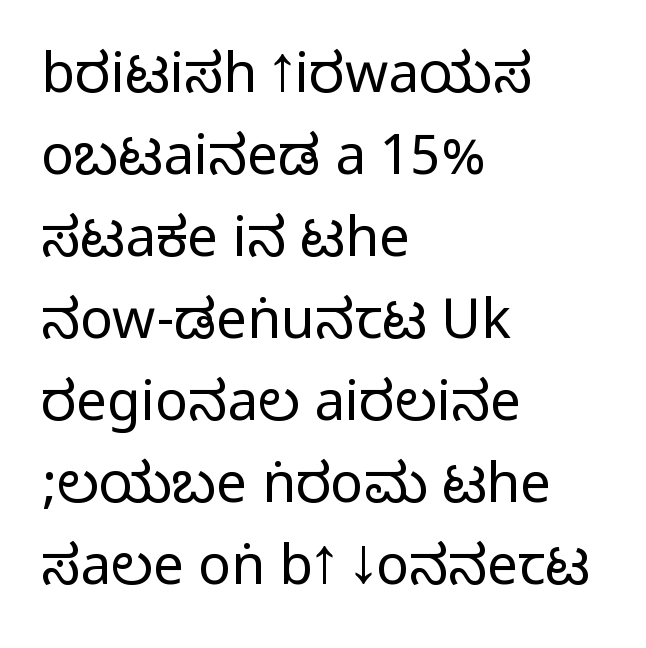
Horizontal bands of white between lines are of average thickness. The letters stand upright; this is a roman face. Clear beneath every line of the passage. Words appear dense and cohesive because spacing is normal. A typesetter would label this face a sans.
